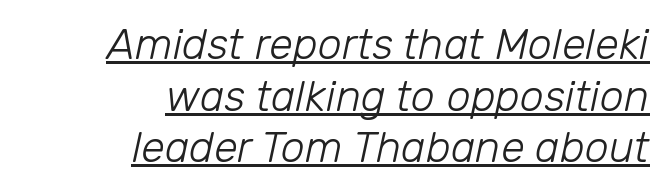
The image shows 43 px light type, italic (leaning right); set right-aligned, line spacing 1.2x, normal letter spacing, underlined; low stroke contrast and a medium x-height.
